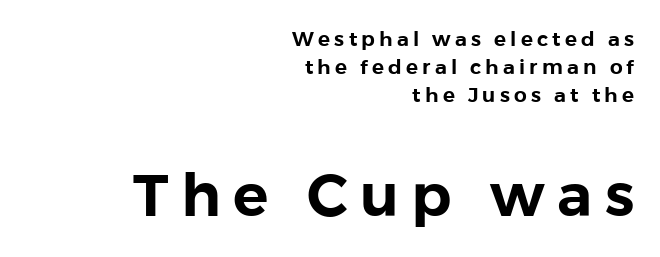
Q: Is the text italic (slanted)? A: No, it is upright.
Q: Is the typeface a serif or a sans-serif typeface? A: Sans-serif.
Q: Is the text underlined? A: No.
Q: How is the paragraph aligned? A: Right-aligned.
Q: Is the spacing between letters normal or unusually wide? A: Unusually wide.
Q: Is the spacing between lines tight, normal or loose? A: Normal.
Q: Which block of text is set in a larger size, the first (top) or the second (bottom)? A: The second (bottom) one.
Q: Width (condensed, normal, or wide)? A: Normal.
Q: x-height? A: Medium.
Q: Monospaced? A: No.
